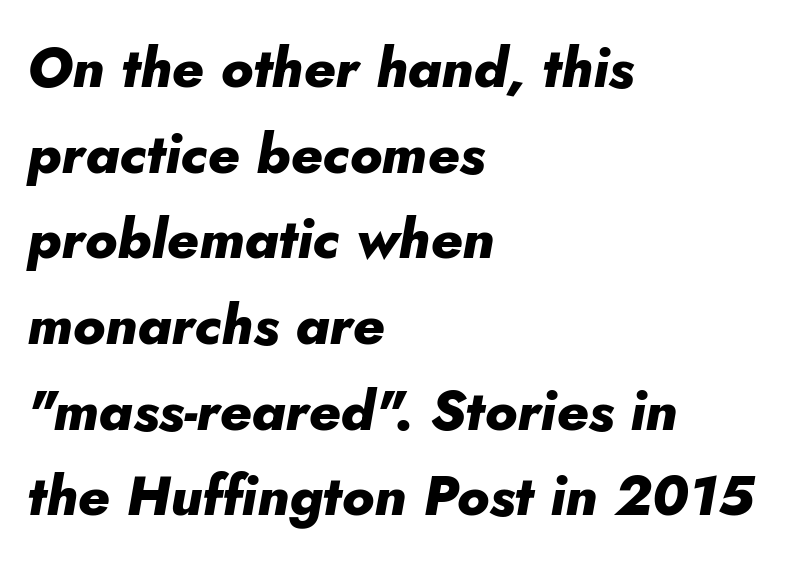
Compared with an ordinary text face, these strokes are far heavier — a full bold. This sample uses plain, unmodified letter spacing. Compared with ordinary roman type, these characters are visibly tilted. Where is the straight margin? On the left. Is this a fixed-width face? No — the glyphs have proportional, varying widths.
